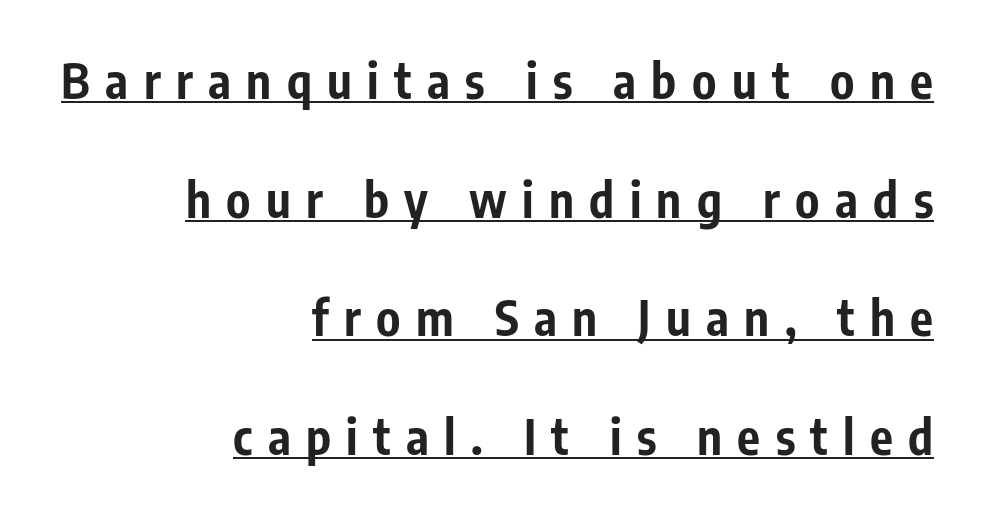
Nope, no serifs anywhere on these letters. Line endings align vertically; line beginnings do not. Underlining? Definitely there. The gaps between neighbouring characters are conspicuously large. Here the designer chose a conventional face with non-uniform glyph widths. If you drew a line through each stem, it would be perfectly vertical.
